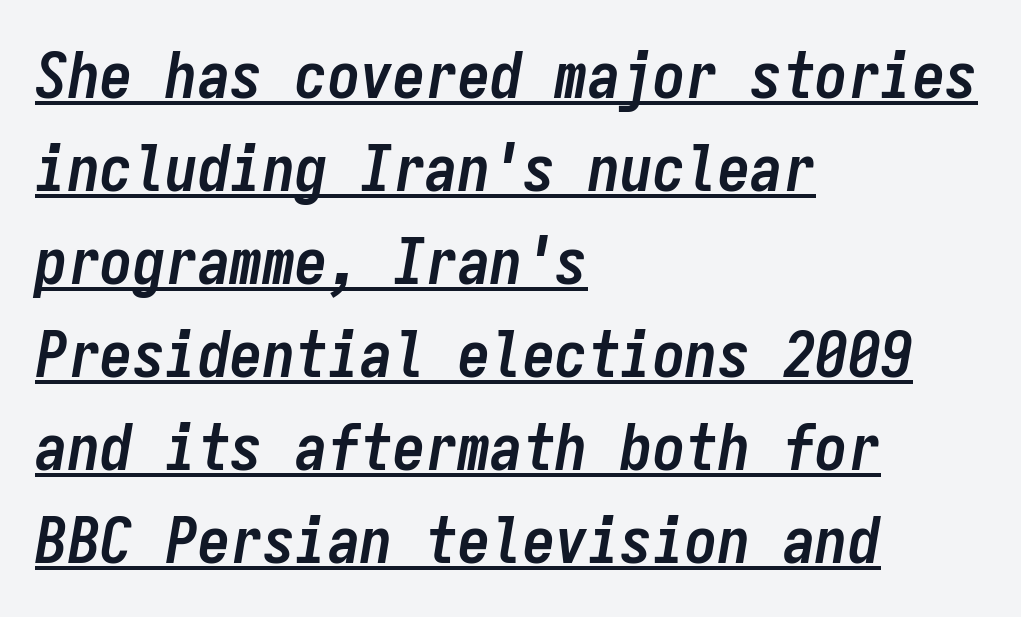
{"italic": "yes", "lean": "right", "slant_degrees": 9, "bold": "yes", "weight": "semibold", "width": "condensed", "stroke_contrast": "low", "x_height": "medium", "monospaced": "yes", "underline": "yes", "align": "left", "line_spacing": "normal", "line_spacing_ratio": 1.43, "letter_spacing": "normal", "letter_spacing_em": 0.0, "glyph_px": 65}
